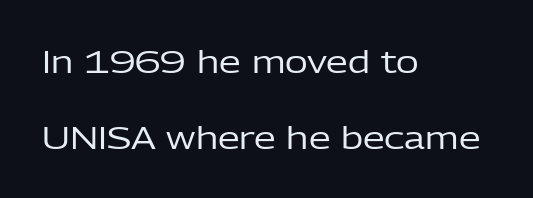
Do the characters align in a grid? No, the font is proportional. To sum up the face: it is a sans, with no serifs. The type is set solid horizontally, with unmodified tracking. Summary of vertical rhythm: relaxed, with wide interline spacing. Bold? No — there's no thickening of the strokes.
